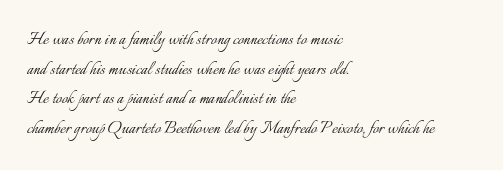
Quick note: underline off. The text block is weighted toward the left margin, trailing off unevenly rightward. This rendering leaves character spacing at its baseline value. Vertical spacing — default.
